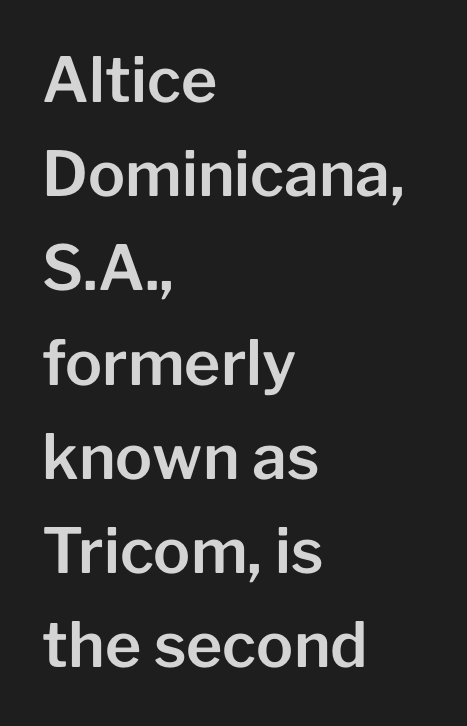
Q: Is the text italic (slanted)? A: No, it is upright.
Q: Is the typeface a serif or a sans-serif typeface? A: Sans-serif.
Q: Is the text underlined? A: No.
Q: How is the paragraph aligned? A: Left-aligned.
Q: Is the spacing between letters normal or unusually wide? A: Normal.
Q: Is the spacing between lines tight, normal or loose? A: Normal.
Q: Width (condensed, normal, or wide)? A: Normal.
Q: Stroke contrast? A: Low.
Q: x-height? A: Medium.
Q: Monospaced? A: No.
